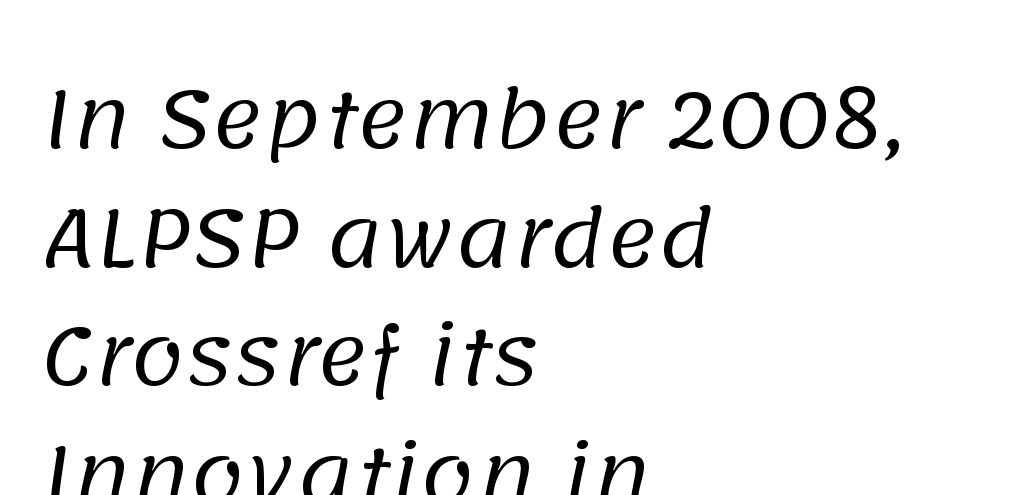
Q: Is the text bold? A: No.
Q: Is the typeface a serif or a sans-serif typeface? A: Sans-serif.
Q: Is the text underlined? A: No.
Q: How is the paragraph aligned? A: Left-aligned.
Q: Is the spacing between letters normal or unusually wide? A: Normal.
Q: Is the spacing between lines tight, normal or loose? A: Normal.
Q: Width (condensed, normal, or wide)? A: Normal.
Q: Stroke contrast? A: Low.
Q: x-height? A: Large.
Q: Monospaced? A: No.
